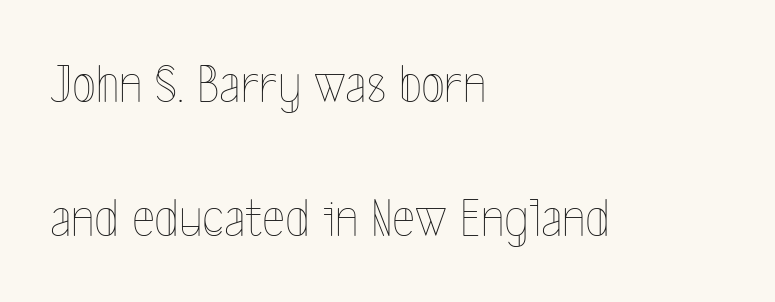
The image shows 55 px thin, condensed type, upright; set left-aligned, loose line spacing (2.43x), normal letter spacing, not underlined; a medium x-height.
